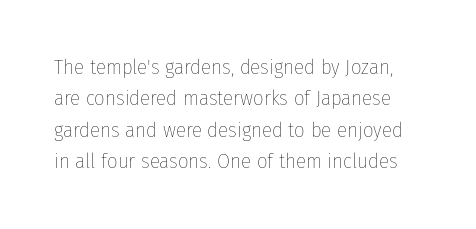
Q: Is the text bold? A: No.
Q: Is the text italic (slanted)? A: No, it is upright.
Q: Is the text underlined? A: No.
Q: Is the spacing between letters normal or unusually wide? A: Normal.
Q: Is the spacing between lines tight, normal or loose? A: Normal.
